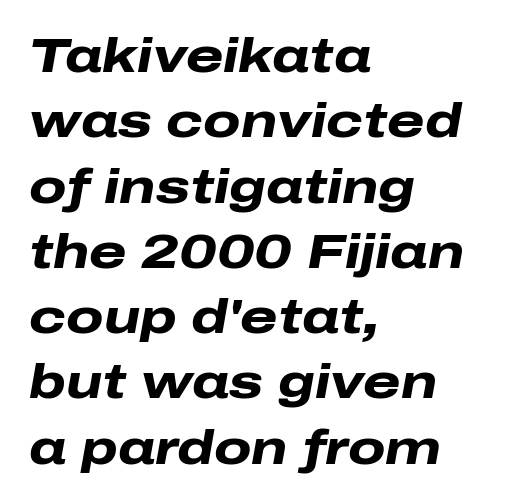
The image shows 48 px heavy, wide type, italic (leaning right); set left-aligned, normal line spacing (1.36x), normal letter spacing, not underlined; low stroke contrast and a medium x-height.
